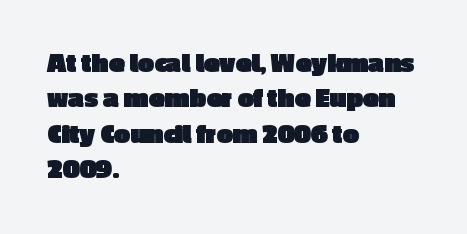
The image shows 29 px heavy sans-serif type, upright; set left-aligned, line spacing 1.22x, normal letter spacing, not underlined; a medium x-height.
